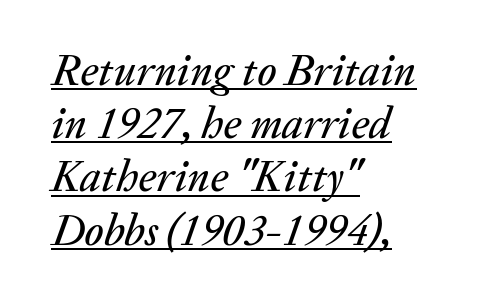
Observe the lean: these are italic letterforms. Varying glyph widths throughout — classic text-font behaviour. Visually the block forms a straight wall on the left and a jagged coastline on the right. A baseline rule has been typeset under these characters. The horizontal fit of the characters is conventional and even.
